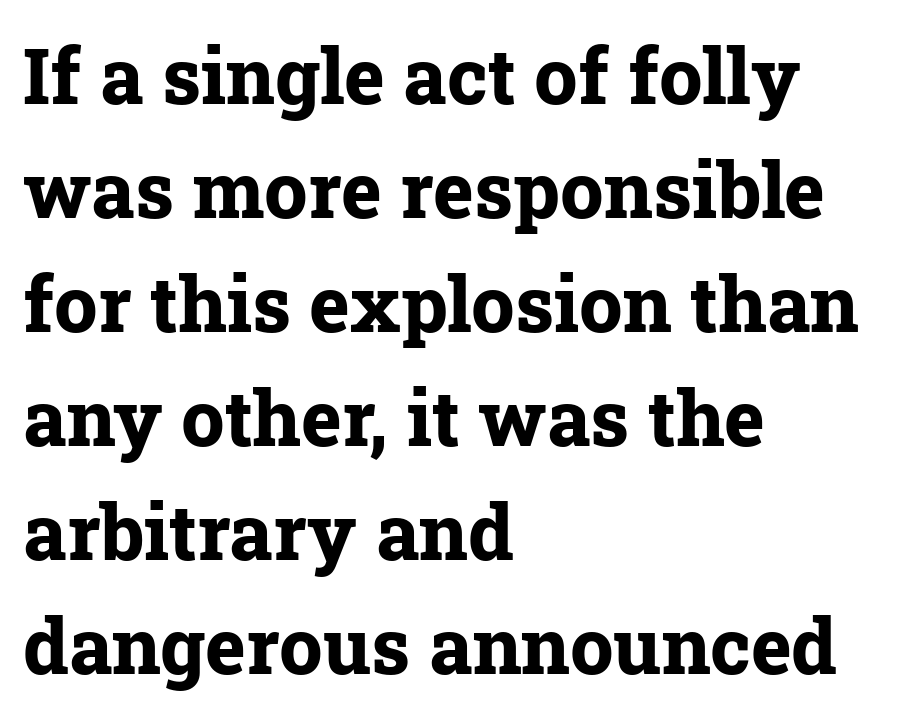
Q: Is the text bold? A: Yes.
Q: Is the text italic (slanted)? A: No, it is upright.
Q: Is the typeface a serif or a sans-serif typeface? A: Serif.
Q: Is the text underlined? A: No.
Q: How is the paragraph aligned? A: Left-aligned.
Q: Is the spacing between letters normal or unusually wide? A: Normal.
Q: Is the spacing between lines tight, normal or loose? A: Normal.
Q: Width (condensed, normal, or wide)? A: Normal.
Q: Stroke contrast? A: Low.
Q: x-height? A: Medium.
Q: Monospaced? A: No.
